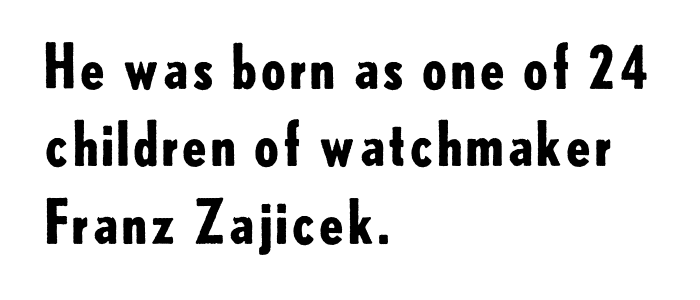
Q: Is the text bold? A: Yes.
Q: Is the text italic (slanted)? A: No, it is upright.
Q: Is the typeface a serif or a sans-serif typeface? A: Sans-serif.
Q: Is the text underlined? A: No.
Q: How is the paragraph aligned? A: Left-aligned.
Q: Is the spacing between letters normal or unusually wide? A: Normal.
Q: Is the spacing between lines tight, normal or loose? A: Normal.
Q: Width (condensed, normal, or wide)? A: Normal.
Q: Stroke contrast? A: Low.
Q: x-height? A: Small.
Q: Monospaced? A: No.
